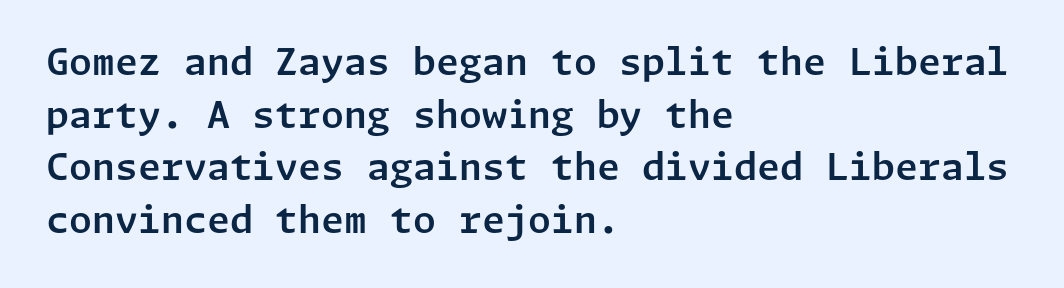
The image shows 37 px sans-serif type, upright; set left-aligned, normal line spacing (1.42x), normal letter spacing, not underlined; low stroke contrast and a medium x-height.
